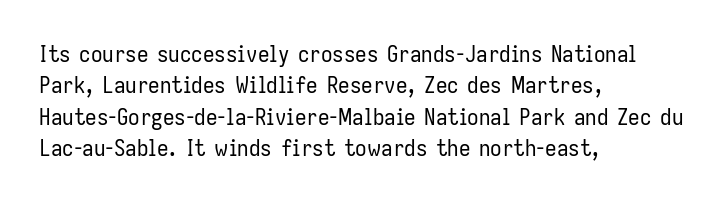
The image shows 23 px text type, upright; set left-aligned, normal line spacing (1.36x), normal letter spacing, not underlined.
